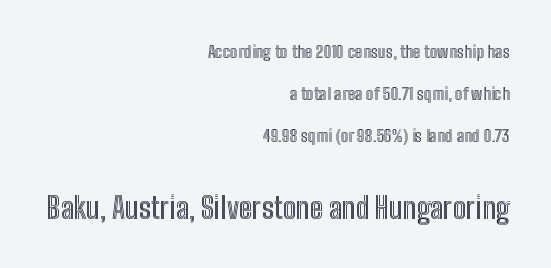
{"italic": "no", "width": "condensed", "x_height": "medium", "monospaced": "no", "underline": "no", "align": "right", "line_spacing": "loose", "line_spacing_ratio": 2.47, "letter_spacing": "normal", "letter_spacing_em": 0.0, "larger_block": "second", "size_ratio": 1.71, "glyph_px": 29}
